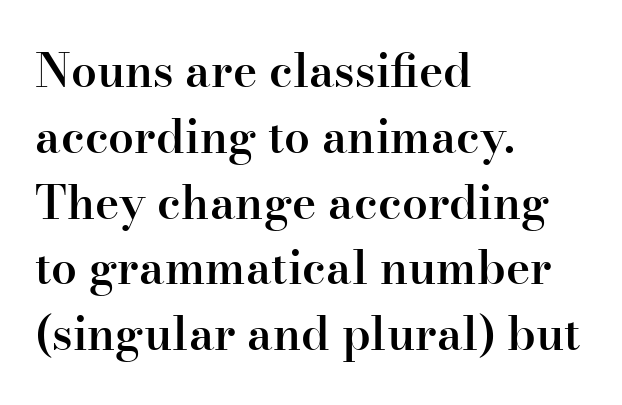
The image shows 46 px semibold serif type, upright; set left-aligned, normal line spacing (1.43x), normal letter spacing, not underlined; high stroke contrast and a small x-height.
